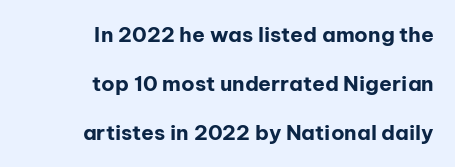
Q: Is the text bold? A: Yes.
Q: Is the text italic (slanted)? A: No, it is upright.
Q: Is the text underlined? A: No.
Q: How is the paragraph aligned? A: Right-aligned.
Q: Is the spacing between letters normal or unusually wide? A: Normal.
Q: Is the spacing between lines tight, normal or loose? A: Loose.
